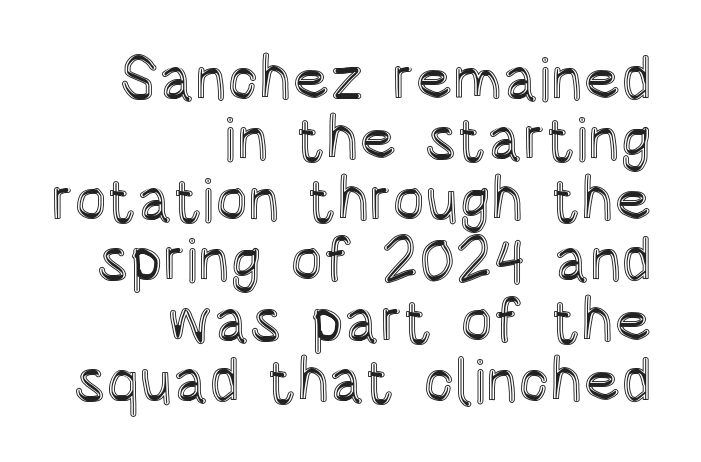
{"italic": "no", "width": "condensed", "x_height": "large", "monospaced": "no", "underline": "no", "align": "right", "line_spacing": "tight", "line_spacing_ratio": 0.99, "letter_spacing": "normal", "letter_spacing_em": 0.0, "glyph_px": 61}
